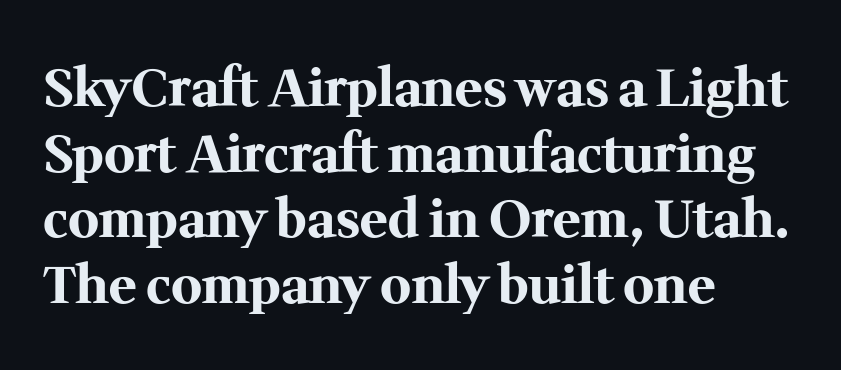
Q: Is the text bold? A: Yes.
Q: Is the text italic (slanted)? A: No, it is upright.
Q: Is the typeface a serif or a sans-serif typeface? A: Serif.
Q: Is the text underlined? A: No.
Q: How is the paragraph aligned? A: Left-aligned.
Q: Is the spacing between letters normal or unusually wide? A: Normal.
Q: Is the spacing between lines tight, normal or loose? A: Normal.
Q: Width (condensed, normal, or wide)? A: Normal.
Q: Stroke contrast? A: Medium.
Q: x-height? A: Medium.
Q: Monospaced? A: No.
